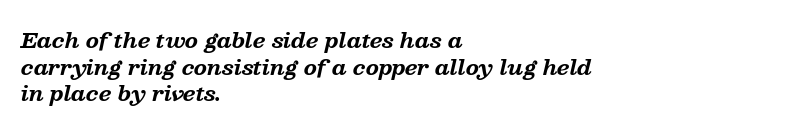
{"italic": "yes", "lean": "right", "slant_degrees": 13, "bold": "yes", "underline": "no", "align": "left", "line_spacing": "normal", "line_spacing_ratio": 1.27, "letter_spacing": "normal", "letter_spacing_em": 0.0, "glyph_px": 21}
